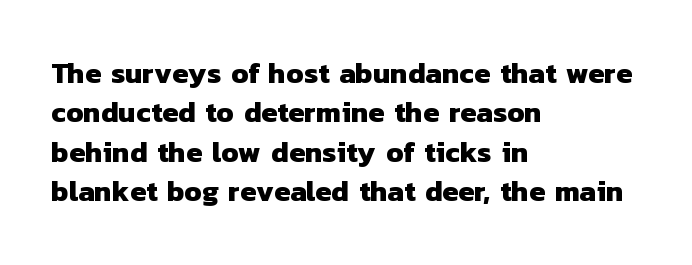
{"serif": "no", "bold": "yes", "weight": "heavy", "width": "normal", "stroke_contrast": "low", "x_height": "medium", "monospaced": "no", "underline": "no", "align": "left", "line_spacing": "normal", "line_spacing_ratio": 1.36, "letter_spacing": "normal", "letter_spacing_em": 0.0, "glyph_px": 29}
